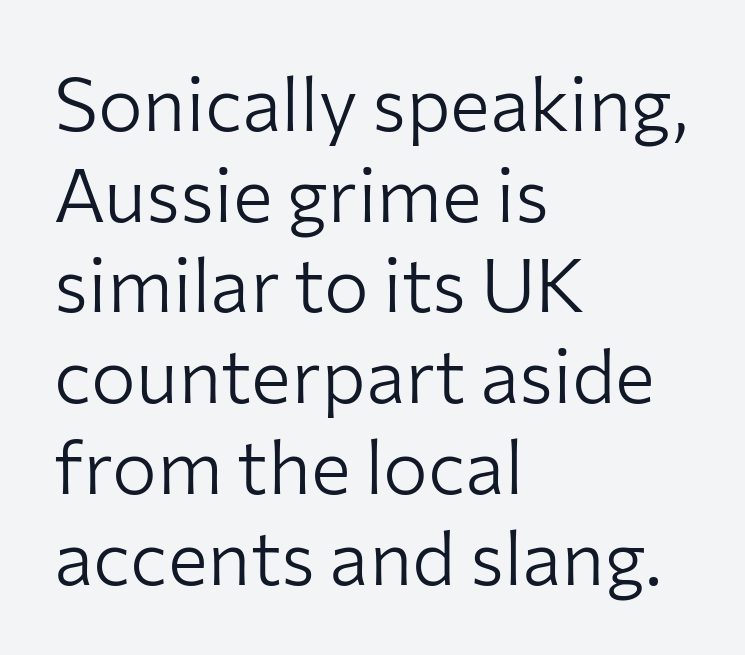
The font family rendered here belongs to the sans-serif group. A classic flush-left, rag-right setting is used for this passage. Unbolded letterforms with no extra heft. The string is rendered with underlining switched off. What stands out about the letter spacing? Nothing — it is the standard amount. Do the characters align in a grid? No, the font is proportional.
